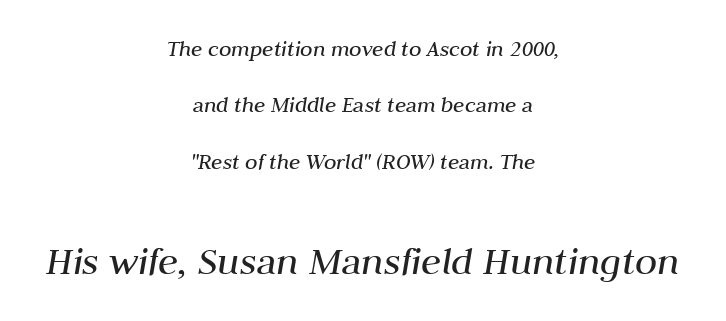
Q: Is the text bold? A: No.
Q: Is the text italic (slanted)? A: Yes, it leans right by about 10 degrees.
Q: Is the text underlined? A: No.
Q: How is the paragraph aligned? A: Centered.
Q: Is the spacing between letters normal or unusually wide? A: Normal.
Q: Is the spacing between lines tight, normal or loose? A: Loose.
Q: Which block of text is set in a larger size, the first (top) or the second (bottom)? A: The second (bottom) one.
Q: Width (condensed, normal, or wide)? A: Normal.
Q: Stroke contrast? A: Medium.
Q: x-height? A: Medium.
Q: Monospaced? A: No.
